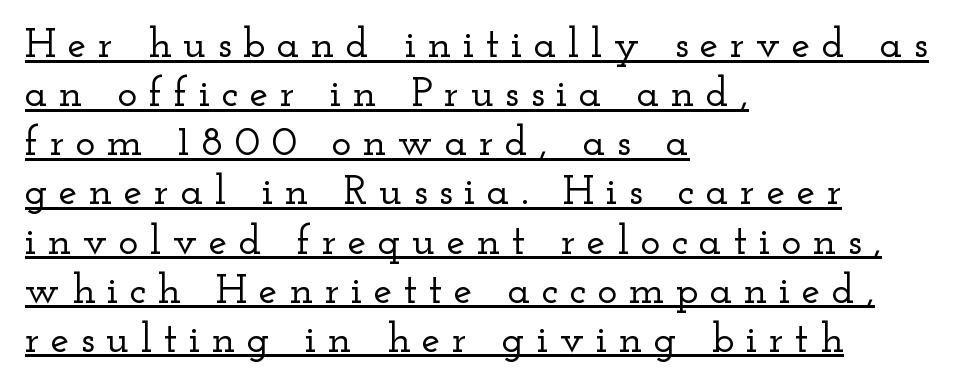
A typesetter would call this proportional, since set widths differ per character. Where is the straight margin? On the left. Yep, those are serifs on the letters. Look at the tracking — it's clearly loosened, letters drifting apart. Nope, not italic — everything's standing straight.
